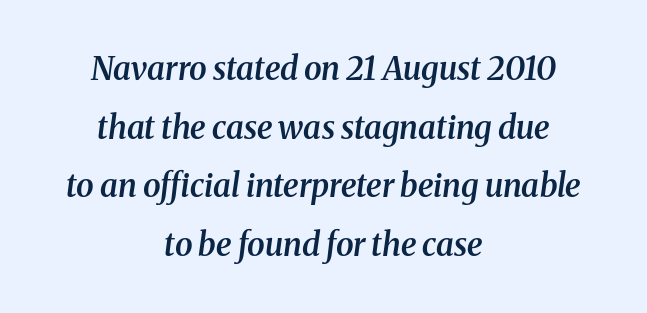
{"serif": "yes", "italic": "yes", "lean": "right", "slant_degrees": 8, "bold": "semi", "weight": "semibold", "width": "normal", "stroke_contrast": "medium", "x_height": "medium", "monospaced": "no", "underline": "no", "align": "center", "line_spacing_ratio": 1.83, "letter_spacing": "normal", "letter_spacing_em": 0.0, "glyph_px": 32}
